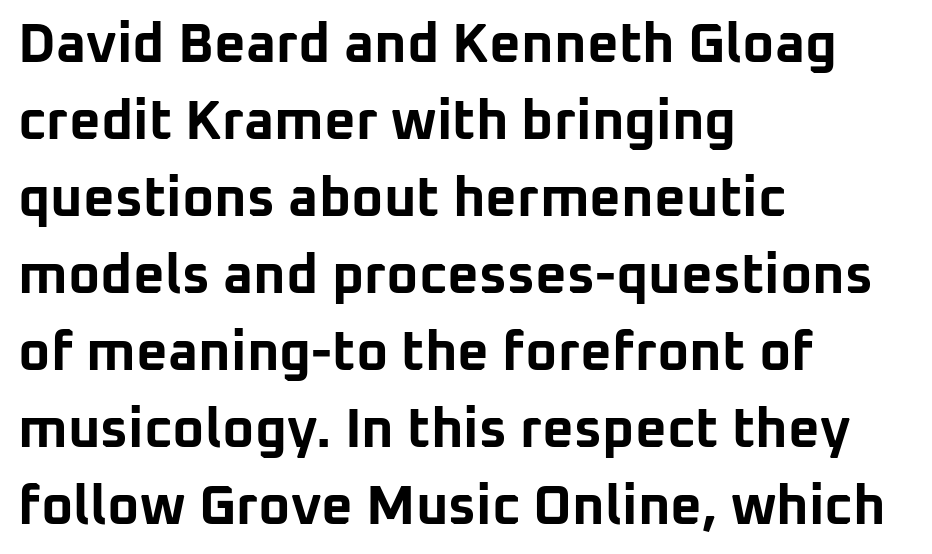
The image shows 55 px bold sans-serif type, upright; set left-aligned, normal line spacing (1.4x), normal letter spacing, not underlined; low stroke contrast and a medium x-height.
